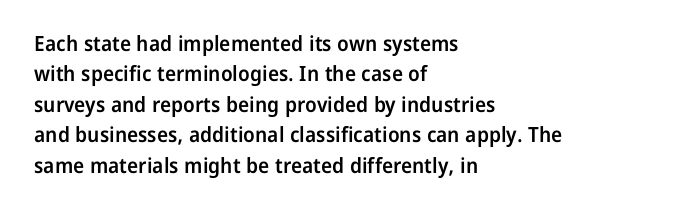
{"italic": "no", "bold": "semi", "underline": "no", "align": "left", "line_spacing": "normal", "line_spacing_ratio": 1.45, "letter_spacing": "normal", "letter_spacing_em": 0.0, "glyph_px": 21}
